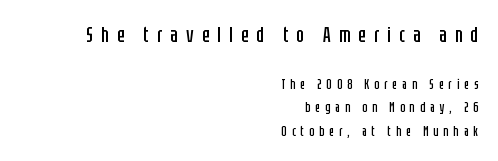
{"italic": "no", "bold": "no", "underline": "no", "align": "right", "line_spacing": "normal", "line_spacing_ratio": 1.68, "letter_spacing": "wide", "letter_spacing_em": 0.37, "larger_block": "first", "size_ratio": 1.57, "glyph_px": 22}
